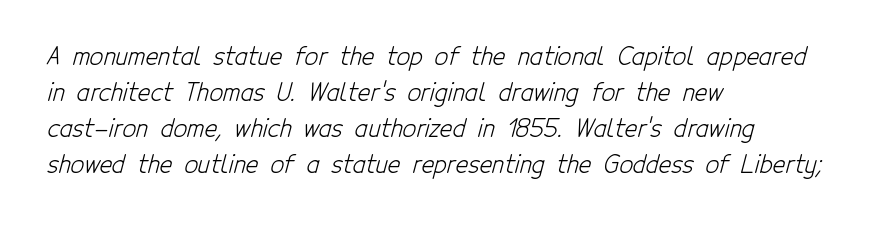
Q: Is the text bold? A: No.
Q: Is the text underlined? A: No.
Q: How is the paragraph aligned? A: Left-aligned.
Q: Is the spacing between letters normal or unusually wide? A: Normal.
Q: Is the spacing between lines tight, normal or loose? A: Normal.
